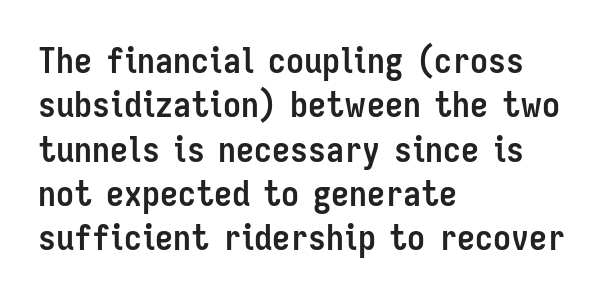
{"serif": "no", "italic": "no", "bold": "yes", "weight": "semibold", "width": "condensed", "stroke_contrast": "low", "x_height": "medium", "monospaced": "no", "underline": "no", "align": "left", "line_spacing_ratio": 1.23, "letter_spacing": "normal", "letter_spacing_em": 0.0, "glyph_px": 36}
